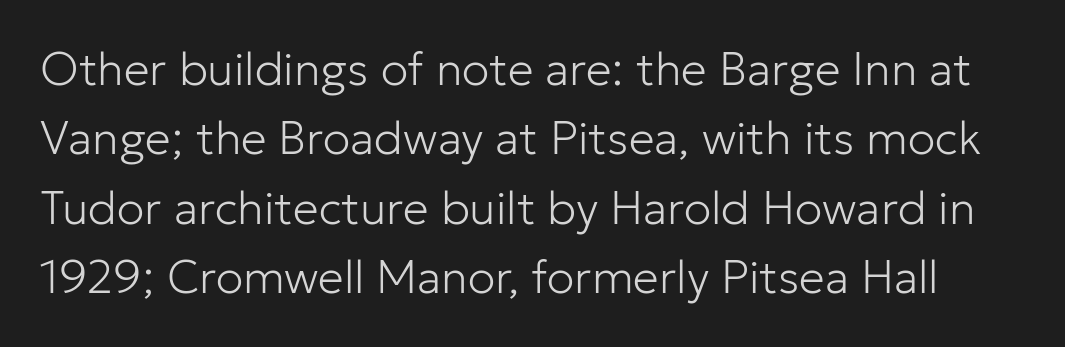
The image shows 46 px light sans-serif type, upright; set normal line spacing (1.51x), normal letter spacing, not underlined; low stroke contrast and a medium x-height.
